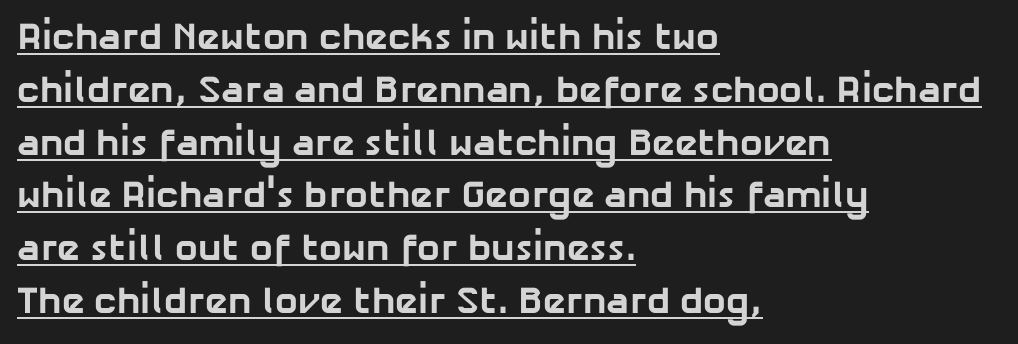
The typesetting leans heavy: a genuine bold. Vertically, the passage feels balanced, rows spaced as you'd expect. Which margin do the lines hug? The left one — the right edge is uneven. Like a heading marked for emphasis, these lines bear an underscore.
